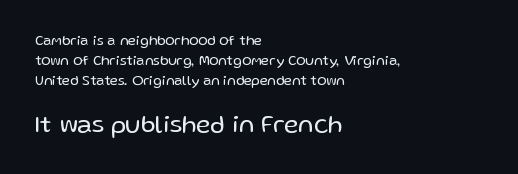
Q: Is the text bold? A: No.
Q: Is the text italic (slanted)? A: No, it is upright.
Q: Is the text underlined? A: No.
Q: How is the paragraph aligned? A: Left-aligned.
Q: Is the spacing between letters normal or unusually wide? A: Normal.
Q: Is the spacing between lines tight, normal or loose? A: Normal.
Q: Which block of text is set in a larger size, the first (top) or the second (bottom)? A: The second (bottom) one.
